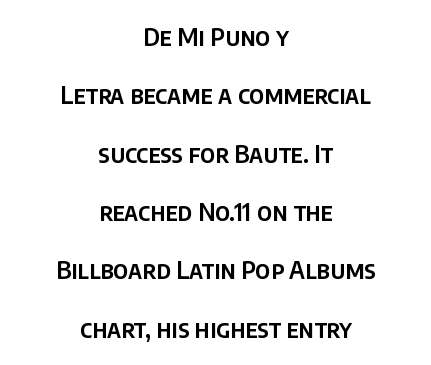
Q: Is the text italic (slanted)? A: No, it is upright.
Q: Is the text underlined? A: No.
Q: How is the paragraph aligned? A: Centered.
Q: Is the spacing between letters normal or unusually wide? A: Normal.
Q: Is the spacing between lines tight, normal or loose? A: Loose.
